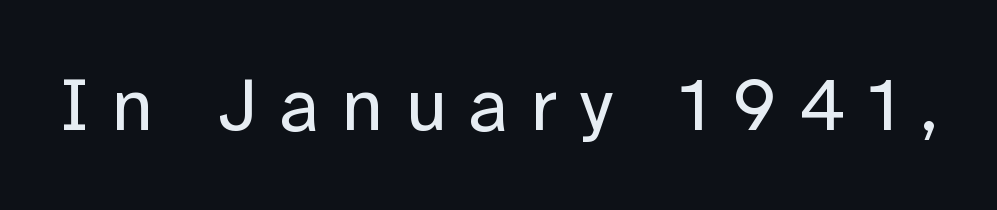
{"serif": "no", "italic": "no", "bold": "no", "weight": "regular", "width": "normal", "stroke_contrast": "low", "x_height": "medium", "monospaced": "no", "underline": "no", "letter_spacing": "wide", "letter_spacing_em": 0.29, "glyph_px": 76}
